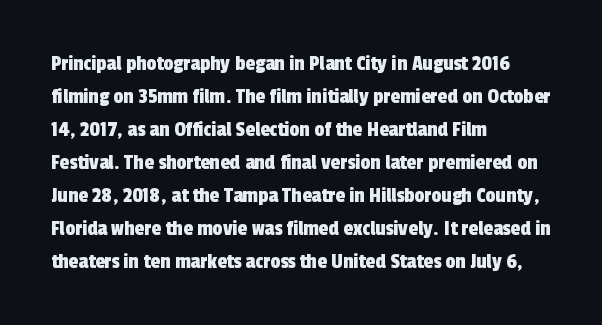
{"underline": "no", "align": "left", "line_spacing": "normal", "line_spacing_ratio": 1.5, "letter_spacing": "normal", "letter_spacing_em": 0.0, "glyph_px": 22}
